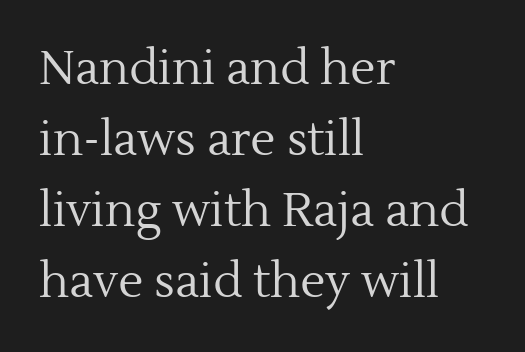
Q: Is the text bold? A: No.
Q: Is the text italic (slanted)? A: No, it is upright.
Q: Is the typeface a serif or a sans-serif typeface? A: Serif.
Q: Is the text underlined? A: No.
Q: How is the paragraph aligned? A: Left-aligned.
Q: Is the spacing between letters normal or unusually wide? A: Normal.
Q: Is the spacing between lines tight, normal or loose? A: Normal.
Q: Width (condensed, normal, or wide)? A: Normal.
Q: x-height? A: Medium.
Q: Monospaced? A: No.
